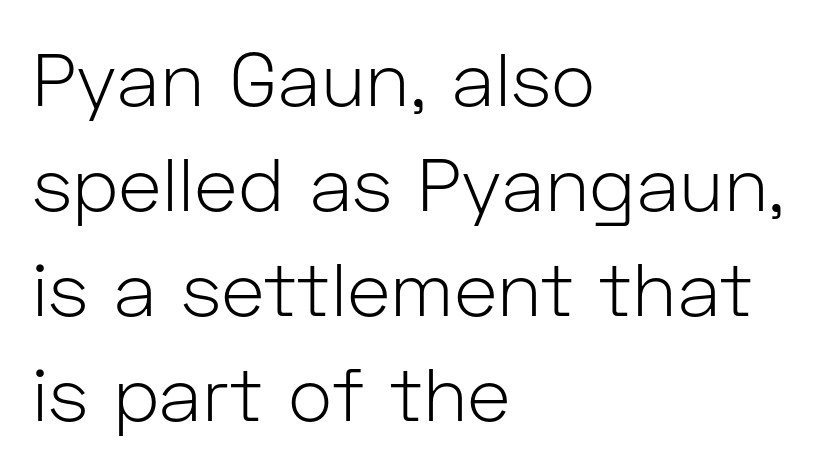
Q: Is the text bold? A: No.
Q: Is the text italic (slanted)? A: No, it is upright.
Q: Is the typeface a serif or a sans-serif typeface? A: Sans-serif.
Q: Is the text underlined? A: No.
Q: How is the paragraph aligned? A: Left-aligned.
Q: Is the spacing between letters normal or unusually wide? A: Normal.
Q: Is the spacing between lines tight, normal or loose? A: Normal.
Q: Width (condensed, normal, or wide)? A: Normal.
Q: Stroke contrast? A: Low.
Q: x-height? A: Medium.
Q: Monospaced? A: No.
